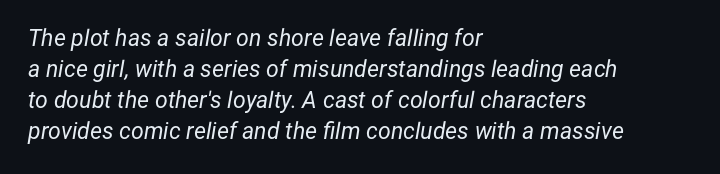
The image shows 23 px text type, italic (leaning right); set left-aligned, normal line spacing (1.35x), normal letter spacing, not underlined.
